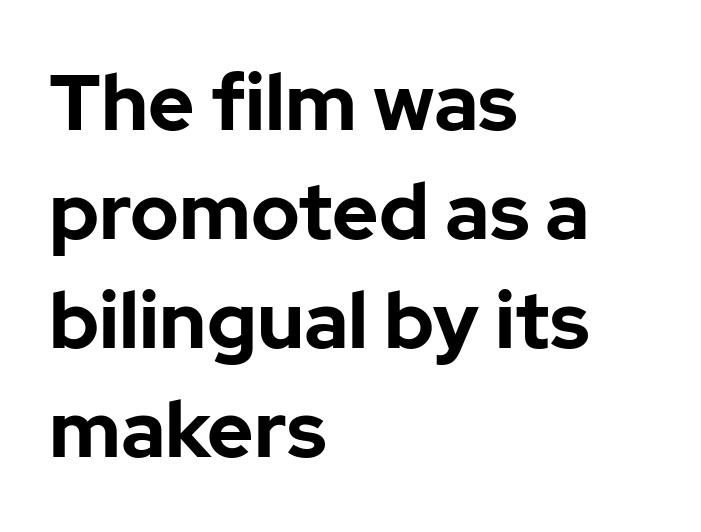
In terms of weight, the rendering is a true, heavy bold. Bare-footed words on every line. Font category for this specimen: sans-serif. Evenly set lines give the paragraph a standard silhouette.
